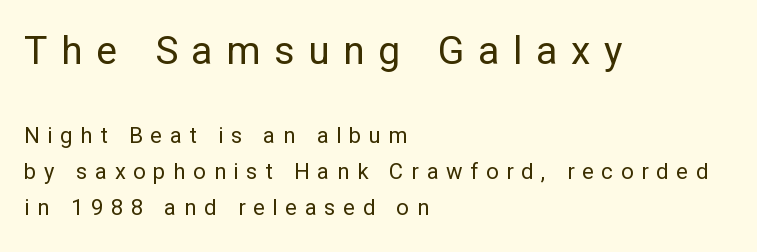
{"serif": "no", "italic": "no", "bold": "no", "weight": "regular", "width": "normal", "stroke_contrast": "low", "x_height": "medium", "monospaced": "no", "underline": "no", "align": "left", "line_spacing": "normal", "line_spacing_ratio": 1.65, "letter_spacing": "wide", "letter_spacing_em": 0.35, "larger_block": "first", "size_ratio": 1.77, "glyph_px": 39}
